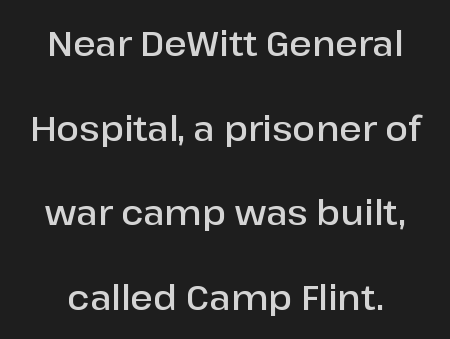
The image shows 34 px semibold sans-serif type, upright; set loose line spacing (2.49x), normal letter spacing, not underlined; low stroke contrast and a medium x-height.
